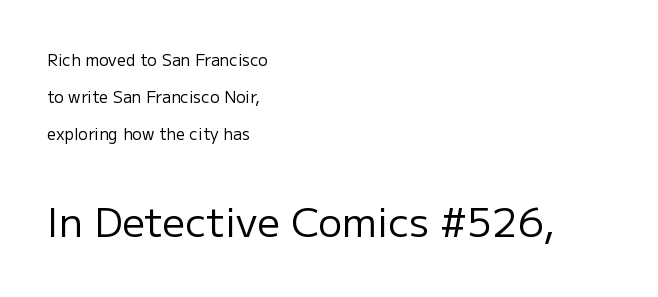
Leftover space on each line is placed entirely after the last word. Size contrast runs from small at the top to large at the bottom. Regarding serifs, this sample does without them. The type sits square on the baseline with zero lean. The passage shown is typed in a proportional face where columns would drift.
